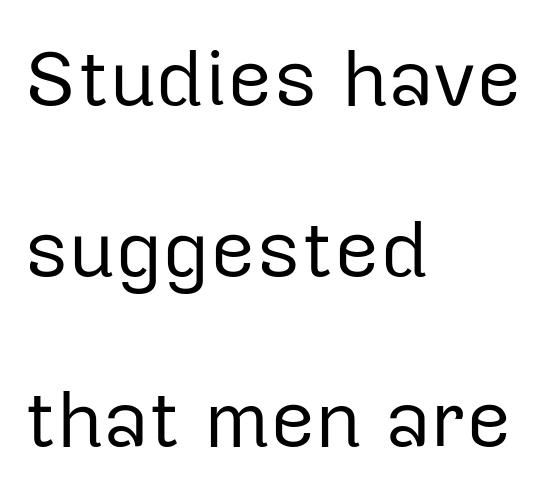
{"serif": "no", "italic": "no", "bold": "no", "weight": "regular", "width": "normal", "stroke_contrast": "low", "x_height": "medium", "monospaced": "no", "underline": "no", "align": "left", "line_spacing": "loose", "line_spacing_ratio": 2.16, "letter_spacing": "normal", "letter_spacing_em": 0.0, "glyph_px": 79}
